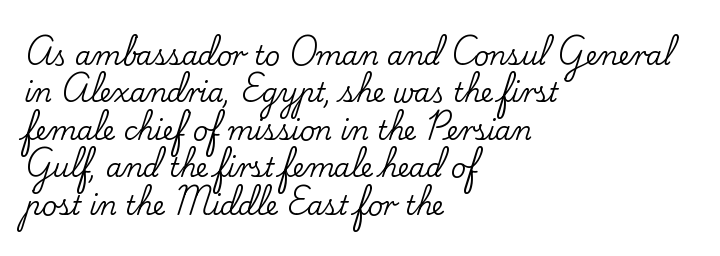
A typesetter would call this zero additional tracking. The string is rendered with underlining switched off. Reading down the block, your eye returns to a fixed left position each line. The lines sit at an ordinary, default distance from one another.
